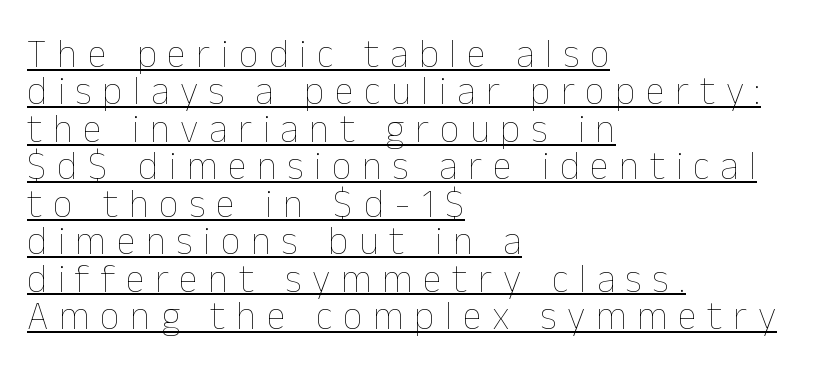
The image shows 39 px thin type, upright; set left-aligned, tight line spacing (0.96x), unusually wide letter spacing (+0.27 em), underlined; low stroke contrast and a medium x-height.
